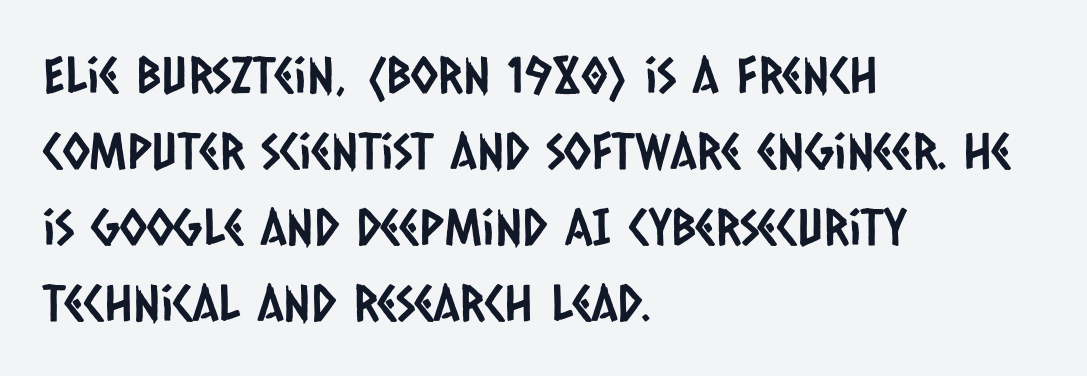
{"serif": "no", "width": "condensed", "stroke_contrast": "low", "x_height": "large", "monospaced": "no", "underline": "no", "align": "left", "line_spacing": "normal", "line_spacing_ratio": 1.52, "letter_spacing": "normal", "letter_spacing_em": 0.0, "glyph_px": 50}
